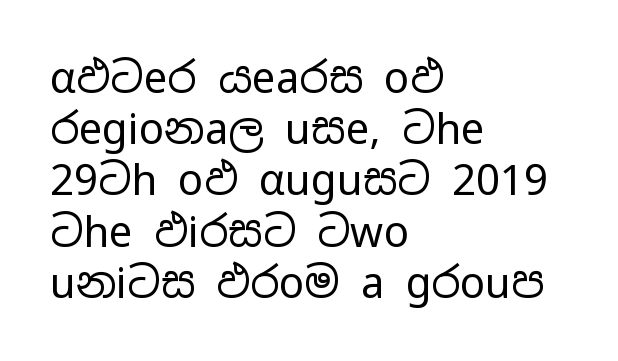
The foot of each line stays bare and open. Stroke terminals: plain, sans-serif. Tracking here is standard; glyphs follow each other at the usual distance. Bold? No — there's no thickening of the strokes.
